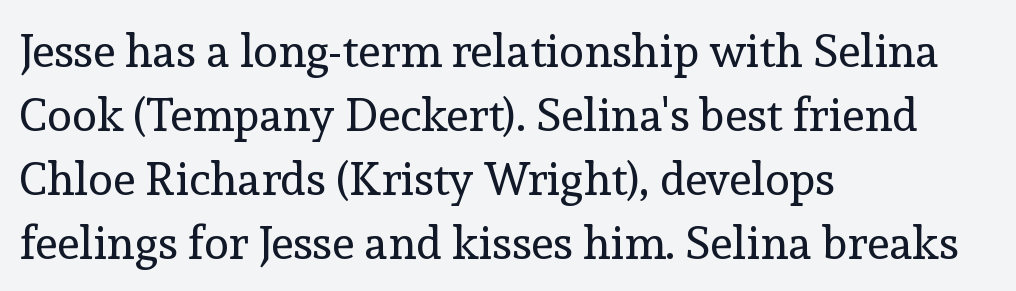
The gaps between neighbouring characters are ordinary and unremarkable. Typographically, this falls in the serif category. In CSS terms this would be text-align: left. Check the space under the baseline: it is left empty. Whoever set this chose a conventional vertical rhythm.
